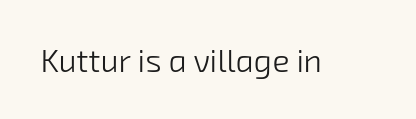
The image shows 32 px light sans-serif type; set normal letter spacing, not underlined; low stroke contrast and a medium x-height.
